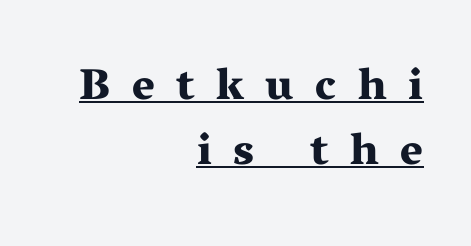
{"serif": "yes", "italic": "no", "bold": "yes", "weight": "bold", "width": "wide", "stroke_contrast": "medium", "x_height": "medium", "monospaced": "no", "underline": "yes", "align": "right", "line_spacing": "normal", "line_spacing_ratio": 1.47, "letter_spacing": "wide", "letter_spacing_em": 0.49, "glyph_px": 44}
